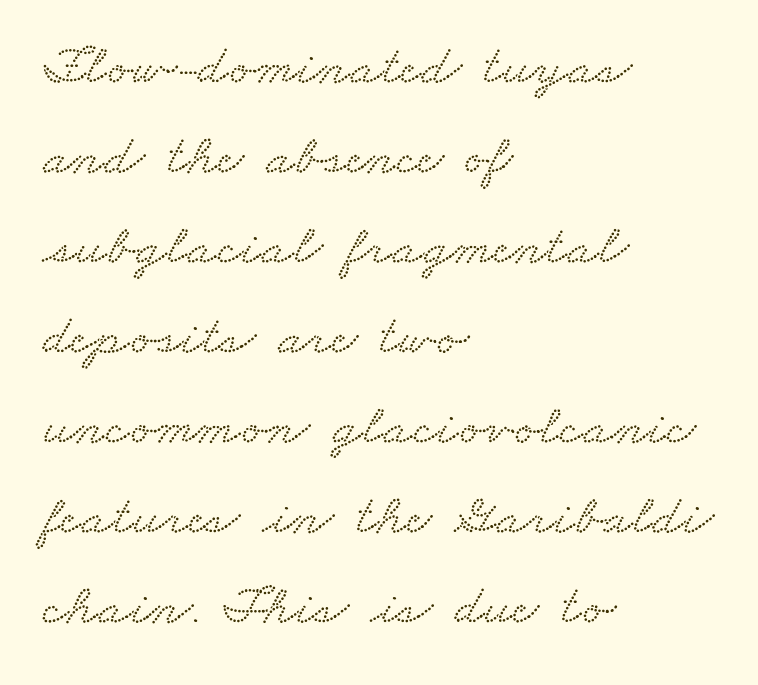
The image shows 57 px wide serif type; set left-aligned, normal line spacing (1.58x), normal letter spacing, not underlined; low stroke contrast and a small x-height.
